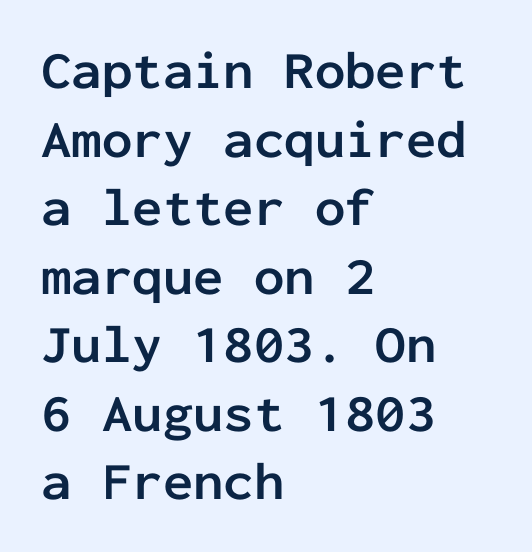
The image shows 54 px semibold sans-serif type, upright, monospaced; set left-aligned, normal line spacing (1.27x), normal letter spacing, not underlined; low stroke contrast and a medium x-height.
